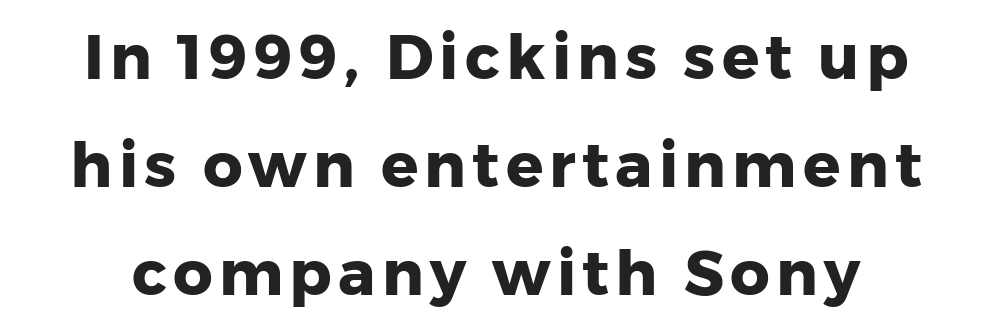
Q: Is the text bold? A: Yes.
Q: Is the text italic (slanted)? A: No, it is upright.
Q: Is the typeface a serif or a sans-serif typeface? A: Sans-serif.
Q: Is the text underlined? A: No.
Q: Width (condensed, normal, or wide)? A: Normal.
Q: Stroke contrast? A: Low.
Q: x-height? A: Medium.
Q: Monospaced? A: No.
